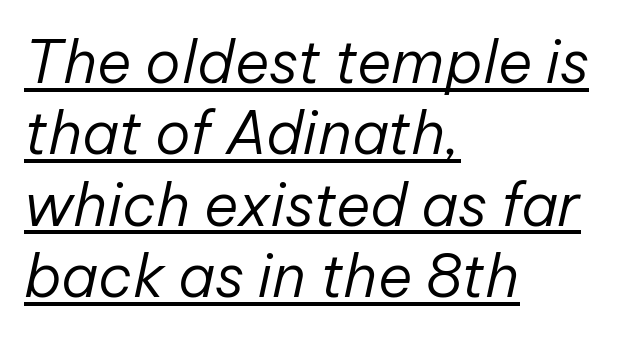
The type is set solid horizontally, with unmodified tracking. Is the block centered? No — it sits flush against the left margin. The face used here has a pronounced slope to its letters. Underlined type. A light-to-regular cut is what we see here. Think of a printed novel: that variable character pitch is what you see here.
